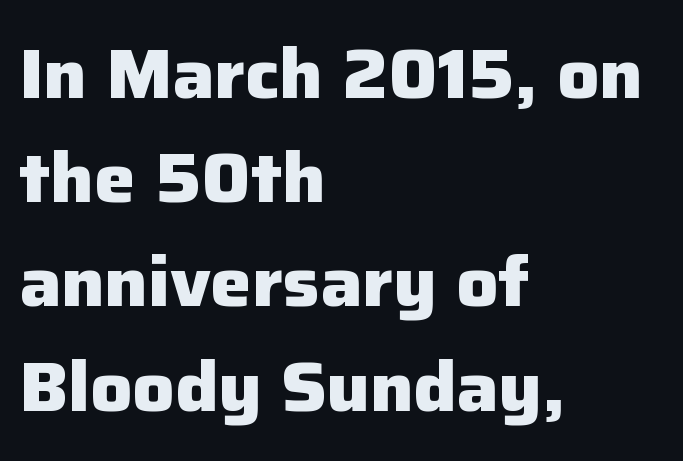
Q: Is the text bold? A: Yes.
Q: Is the text italic (slanted)? A: No, it is upright.
Q: Is the typeface a serif or a sans-serif typeface? A: Sans-serif.
Q: Is the text underlined? A: No.
Q: How is the paragraph aligned? A: Left-aligned.
Q: Is the spacing between letters normal or unusually wide? A: Normal.
Q: Is the spacing between lines tight, normal or loose? A: Normal.
Q: Width (condensed, normal, or wide)? A: Normal.
Q: Stroke contrast? A: Low.
Q: x-height? A: Medium.
Q: Monospaced? A: No.
